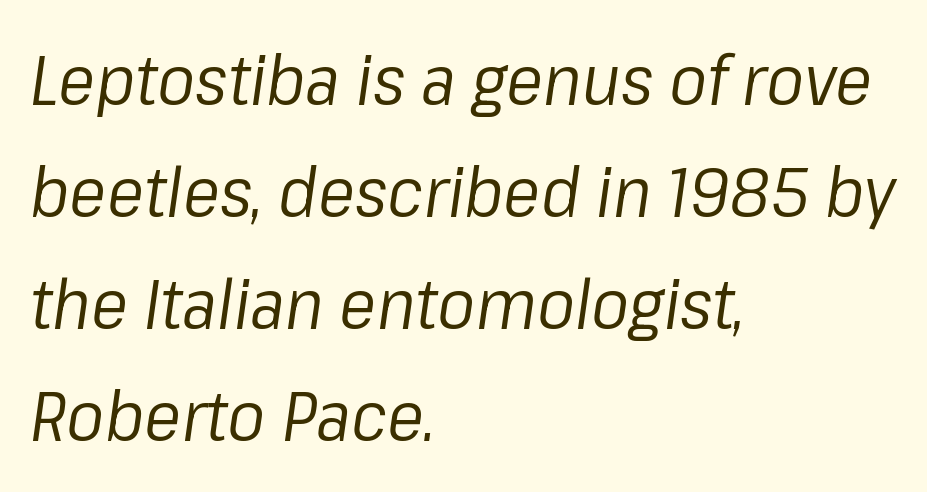
{"italic": "yes", "lean": "right", "slant_degrees": 8, "bold": "no", "weight": "regular", "width": "normal", "stroke_contrast": "low", "x_height": "medium", "monospaced": "no", "underline": "no", "align": "left", "line_spacing": "normal", "line_spacing_ratio": 1.6, "letter_spacing": "normal", "letter_spacing_em": 0.0, "glyph_px": 70}
